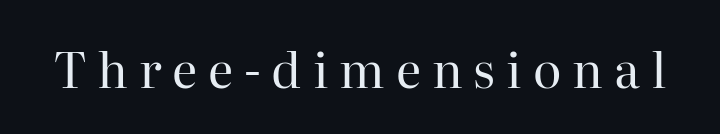
{"serif": "yes", "italic": "no", "bold": "no", "weight": "regular", "width": "normal", "stroke_contrast": "high", "x_height": "medium", "monospaced": "no", "underline": "no", "letter_spacing": "wide", "letter_spacing_em": 0.22, "glyph_px": 49}
